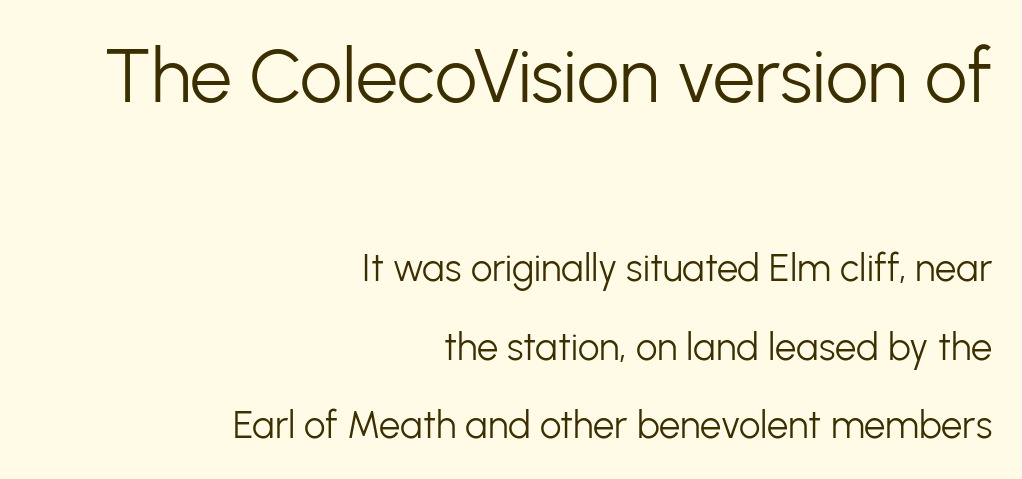
Underlining? Definitely not there. How are the letters spaced? Ordinarily, with no added tracking. Ordinary non-slanted type is in use. Heaviness? Minimal to ordinary, like unemphasized prose. The rendering uses a large line-height, opening up the rows.
